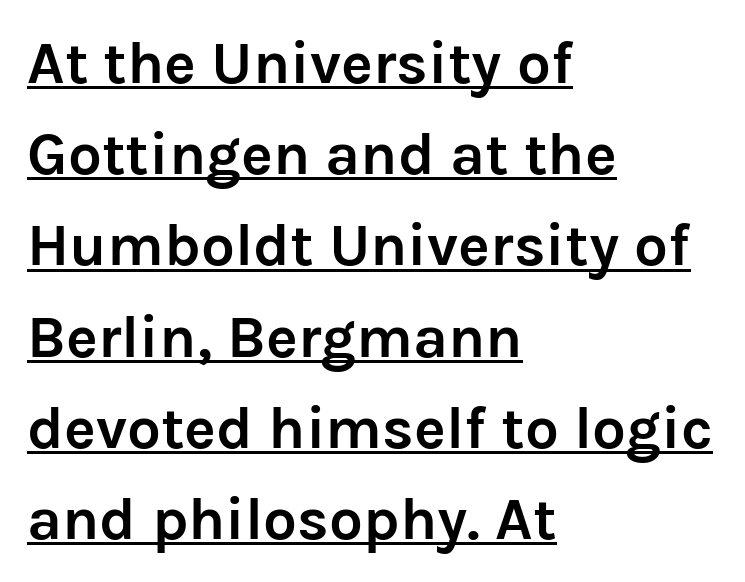
Q: Is the text bold? A: Yes.
Q: Is the text italic (slanted)? A: No, it is upright.
Q: Is the typeface a serif or a sans-serif typeface? A: Sans-serif.
Q: Is the text underlined? A: Yes.
Q: How is the paragraph aligned? A: Left-aligned.
Q: Is the spacing between letters normal or unusually wide? A: Normal.
Q: Is the spacing between lines tight, normal or loose? A: Normal.
Q: Width (condensed, normal, or wide)? A: Normal.
Q: Stroke contrast? A: Low.
Q: x-height? A: Medium.
Q: Monospaced? A: No.
